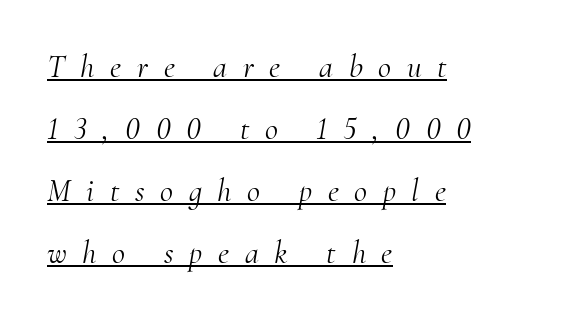
Q: Is the text bold? A: No.
Q: Is the text italic (slanted)? A: Yes, it leans right by about 10 degrees.
Q: Is the typeface a serif or a sans-serif typeface? A: Serif.
Q: Is the text underlined? A: Yes.
Q: How is the paragraph aligned? A: Left-aligned.
Q: Is the spacing between letters normal or unusually wide? A: Unusually wide.
Q: Is the spacing between lines tight, normal or loose? A: Loose.
Q: Width (condensed, normal, or wide)? A: Normal.
Q: Stroke contrast? A: Medium.
Q: x-height? A: Small.
Q: Monospaced? A: No.
